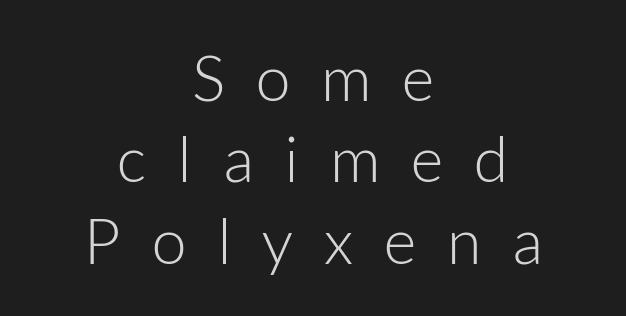
{"serif": "no", "italic": "no", "bold": "no", "weight": "light", "width": "normal", "stroke_contrast": "low", "x_height": "medium", "monospaced": "no", "underline": "no", "align": "center", "line_spacing": "normal", "line_spacing_ratio": 1.29, "letter_spacing": "wide", "letter_spacing_em": 0.49, "glyph_px": 63}
